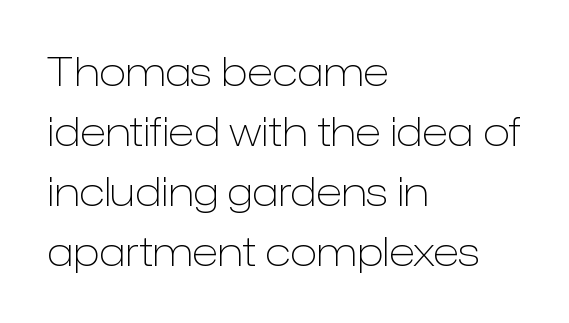
Does extra space separate the letters? No, they use regular spacing. Spacing verdict: proportional, widths tailored to each character. Is there much room between lines? A standard amount, neither cramped nor airy. Upright lettering throughout. Serif or sans? Sans — the stroke terminals are bare.
